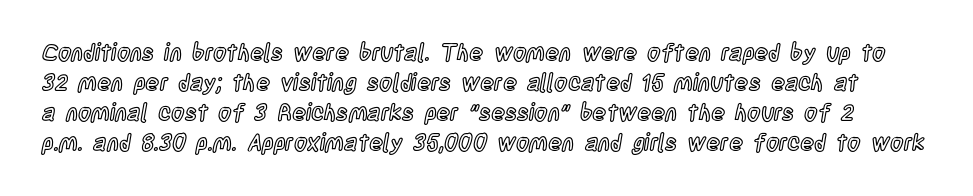
Q: Is the text italic (slanted)? A: Yes.
Q: Is the text underlined? A: No.
Q: Is the spacing between letters normal or unusually wide? A: Normal.
Q: Is the spacing between lines tight, normal or loose? A: Normal.
